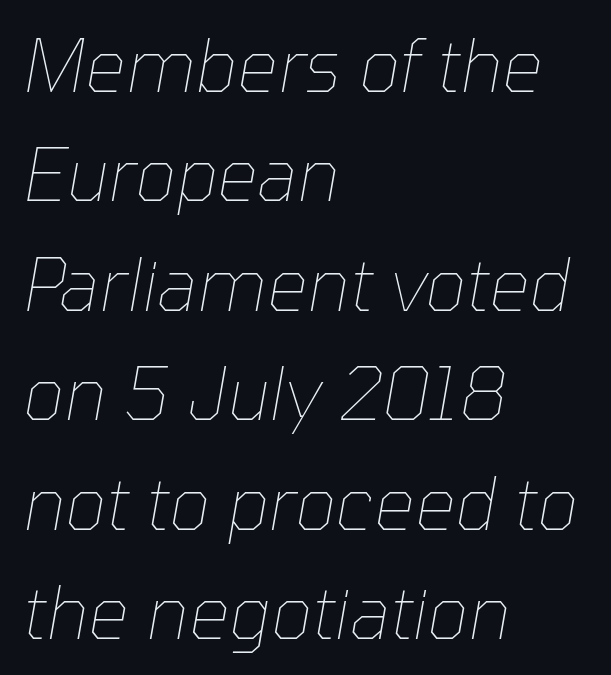
{"italic": "yes", "lean": "right", "slant_degrees": 10, "bold": "no", "weight": "thin", "width": "normal", "stroke_contrast": "low", "x_height": "medium", "monospaced": "no", "underline": "no", "align": "left", "line_spacing": "normal", "line_spacing_ratio": 1.52, "letter_spacing": "normal", "letter_spacing_em": 0.0, "glyph_px": 72}
